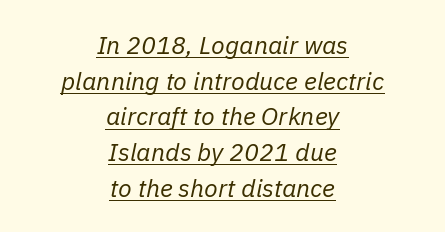
{"italic": "yes", "lean": "right", "slant_degrees": 11, "bold": "no", "underline": "yes", "align": "center", "line_spacing": "normal", "line_spacing_ratio": 1.43, "letter_spacing": "normal", "letter_spacing_em": 0.0, "glyph_px": 25}
